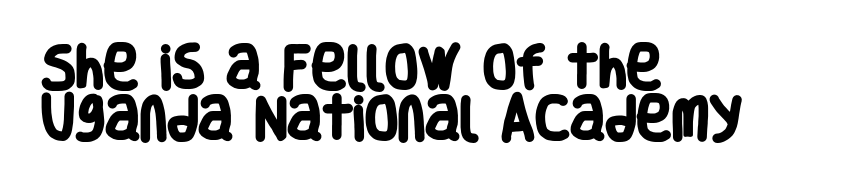
Q: Is the text bold? A: Yes.
Q: Is the typeface a serif or a sans-serif typeface? A: Sans-serif.
Q: Is the text underlined? A: No.
Q: How is the paragraph aligned? A: Left-aligned.
Q: Is the spacing between letters normal or unusually wide? A: Normal.
Q: Is the spacing between lines tight, normal or loose? A: Tight.
Q: Width (condensed, normal, or wide)? A: Condensed.
Q: Stroke contrast? A: Low.
Q: x-height? A: Large.
Q: Monospaced? A: No.
